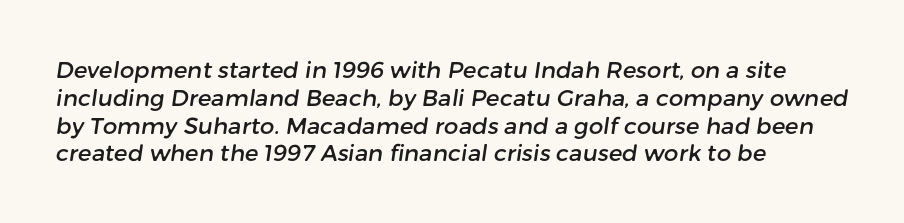
The letters sit at their default tracking, neither squeezed nor spread. Descenders hang freely into open space. These lines are set flush left with a ragged right edge.
